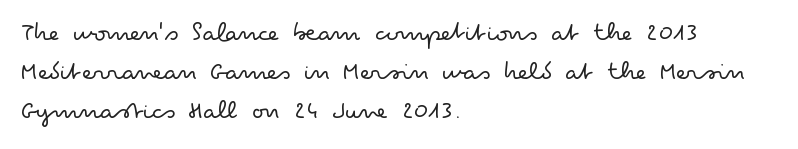
Vertical spacing — default. The space directly below the letters is spotless. Typographically, this falls in the sans-serif category. A student would call this left alignment; a typographer would say flush left, rag right. Character widths vary here, with narrow letters taking less room than wide ones.
